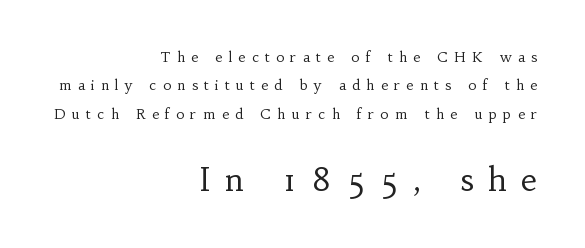
Q: Is the text bold? A: No.
Q: Is the text italic (slanted)? A: No, it is upright.
Q: Is the typeface a serif or a sans-serif typeface? A: Serif.
Q: Is the text underlined? A: No.
Q: How is the paragraph aligned? A: Right-aligned.
Q: Is the spacing between letters normal or unusually wide? A: Unusually wide.
Q: Is the spacing between lines tight, normal or loose? A: Loose.
Q: Which block of text is set in a larger size, the first (top) or the second (bottom)? A: The second (bottom) one.
Q: Width (condensed, normal, or wide)? A: Normal.
Q: Stroke contrast? A: Low.
Q: x-height? A: Small.
Q: Monospaced? A: No.
